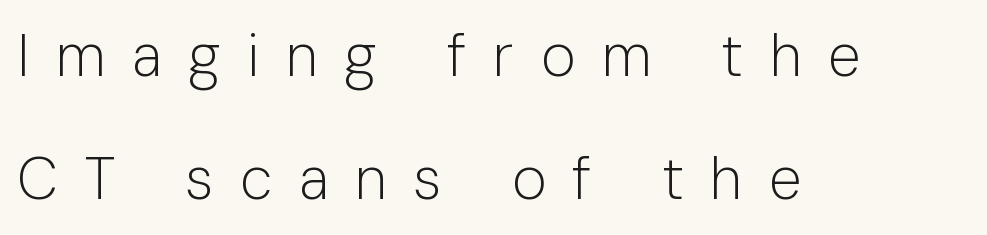
Regarding leading, the lines here are spaced well apart. The designer went with a sans here, leaving each stem footless. Horizontally, the lines are justified to the leading edge only. Students, note that the glyphs here are deliberately spaced far apart. Is this a fixed-width face? No — the glyphs have proportional, varying widths.
